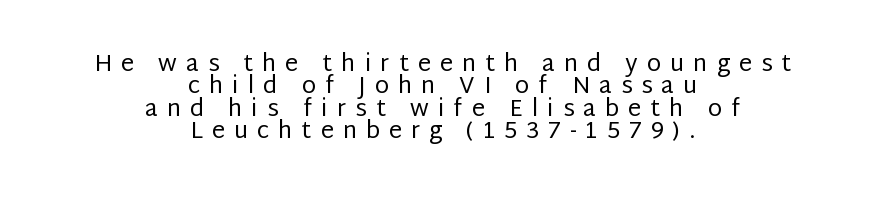
Summary of vertical rhythm: compact, with narrow interline spacing. Rendered with straight, roman letterforms. Letters have the restrained weight of plain body copy at most. This sample uses expanded letter spacing, leaving extra air between glyphs. The lines in this sample share a center point and differ in where they start and stop. Glance below the letters and you will spot only blank space.
